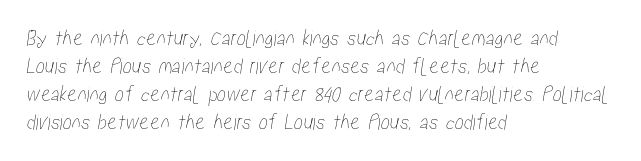
The image shows 23 px text type; set left-aligned, line spacing 1.22x, normal letter spacing, not underlined.
